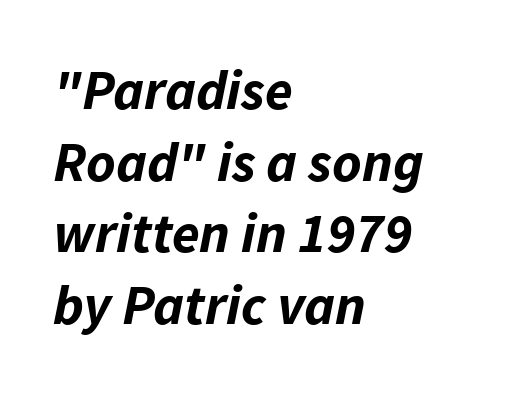
Q: Is the text bold? A: Yes.
Q: Is the text italic (slanted)? A: Yes, it leans right by about 11 degrees.
Q: Is the text underlined? A: No.
Q: How is the paragraph aligned? A: Left-aligned.
Q: Is the spacing between letters normal or unusually wide? A: Normal.
Q: Is the spacing between lines tight, normal or loose? A: Normal.
Q: Width (condensed, normal, or wide)? A: Normal.
Q: Stroke contrast? A: Low.
Q: x-height? A: Medium.
Q: Monospaced? A: No.
